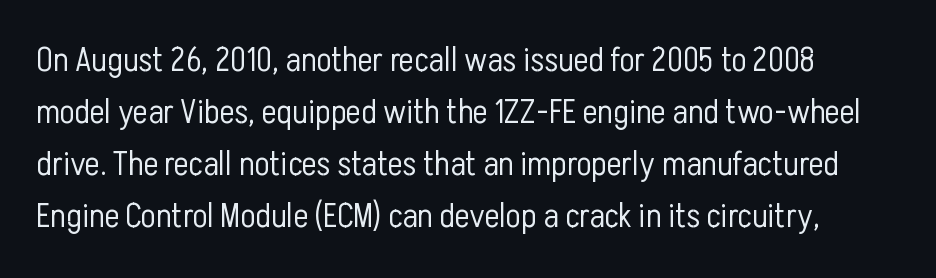
Ink coverage per letter is moderate at most. The letters stand upright; this is a roman face. If you measured baseline to baseline, you'd find a middling distance. A sans-serif font was chosen for this passage. A clean baseline with only descenders dipping below it. Is this a fixed-width face? No — the glyphs have proportional, varying widths.
